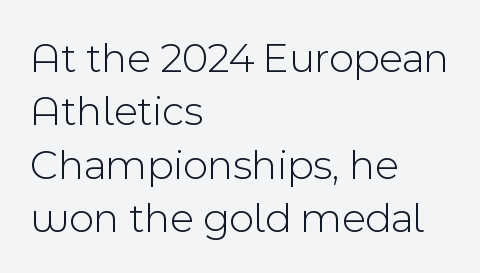
{"serif": "no", "italic": "no", "bold": "no", "weight": "light", "width": "normal", "x_height": "medium", "monospaced": "no", "underline": "no", "align": "left", "line_spacing_ratio": 1.24, "letter_spacing": "normal", "letter_spacing_em": 0.0, "glyph_px": 43}
